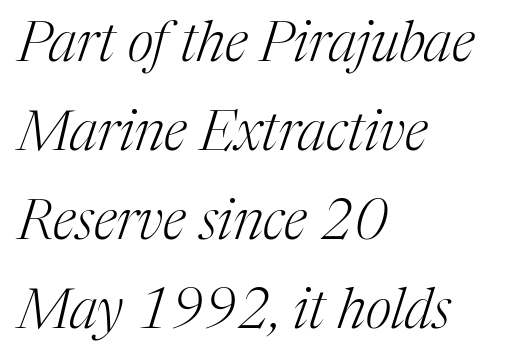
Q: Is the text bold? A: No.
Q: Is the text italic (slanted)? A: Yes, it leans right by about 17 degrees.
Q: Is the typeface a serif or a sans-serif typeface? A: Serif.
Q: Is the text underlined? A: No.
Q: How is the paragraph aligned? A: Left-aligned.
Q: Is the spacing between letters normal or unusually wide? A: Normal.
Q: Is the spacing between lines tight, normal or loose? A: Normal.
Q: Width (condensed, normal, or wide)? A: Normal.
Q: Stroke contrast? A: Medium.
Q: x-height? A: Medium.
Q: Monospaced? A: No.
